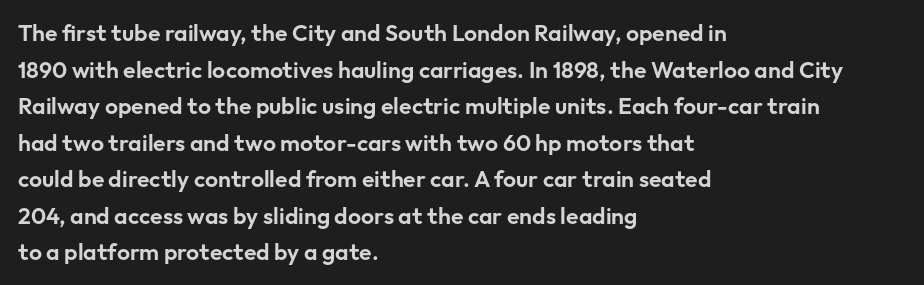
{"italic": "no", "underline": "no", "align": "left", "line_spacing": "normal", "line_spacing_ratio": 1.59, "letter_spacing": "normal", "letter_spacing_em": 0.0, "glyph_px": 23}
